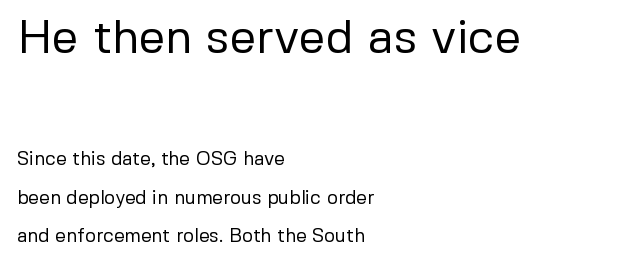
{"serif": "no", "italic": "no", "bold": "no", "weight": "regular", "width": "normal", "stroke_contrast": "low", "x_height": "medium", "monospaced": "no", "underline": "no", "align": "left", "line_spacing": "loose", "line_spacing_ratio": 2.03, "letter_spacing": "normal", "letter_spacing_em": 0.0, "larger_block": "first", "size_ratio": 2.47, "glyph_px": 47}
